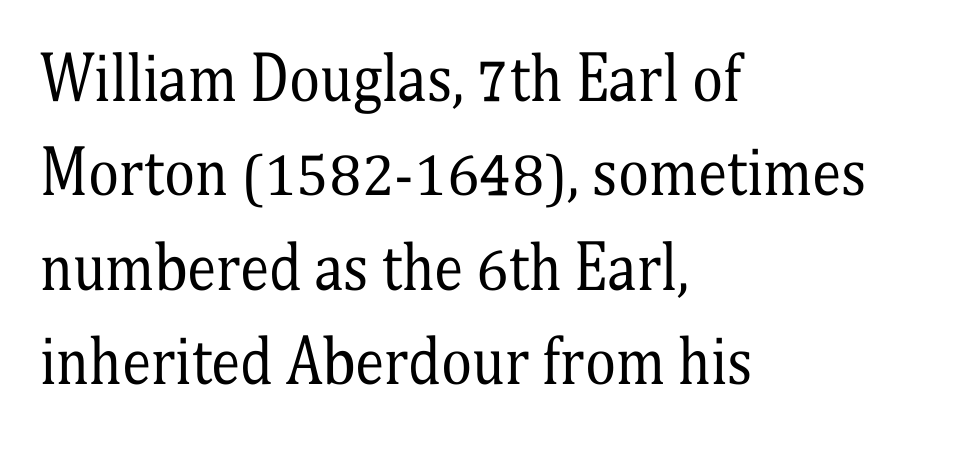
{"serif": "yes", "italic": "no", "bold": "no", "weight": "regular", "width": "condensed", "stroke_contrast": "medium", "x_height": "medium", "monospaced": "no", "underline": "no", "align": "left", "line_spacing": "normal", "line_spacing_ratio": 1.6, "letter_spacing": "normal", "letter_spacing_em": 0.0, "glyph_px": 59}
